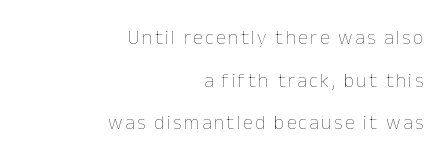
Q: Is the text bold? A: No.
Q: Is the text italic (slanted)? A: No, it is upright.
Q: Is the text underlined? A: No.
Q: How is the paragraph aligned? A: Right-aligned.
Q: Is the spacing between lines tight, normal or loose? A: Loose.
